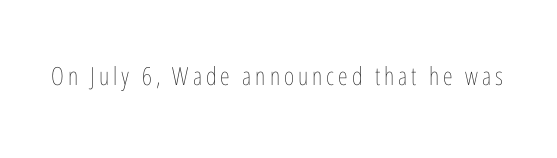
Q: Is the text bold? A: No.
Q: Is the text italic (slanted)? A: No, it is upright.
Q: Is the text underlined? A: No.
